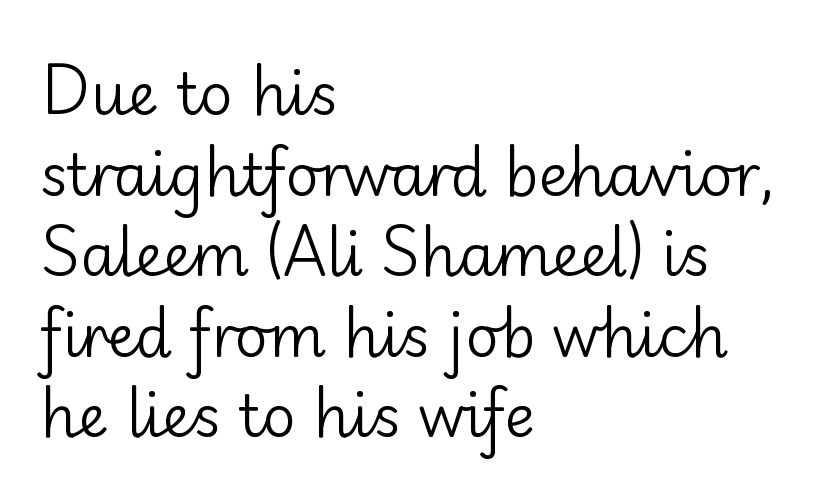
Q: Is the text bold? A: No.
Q: Is the text italic (slanted)? A: No, it is upright.
Q: Is the typeface a serif or a sans-serif typeface? A: Sans-serif.
Q: Is the text underlined? A: No.
Q: How is the paragraph aligned? A: Left-aligned.
Q: Is the spacing between letters normal or unusually wide? A: Normal.
Q: Is the spacing between lines tight, normal or loose? A: Normal.
Q: Width (condensed, normal, or wide)? A: Normal.
Q: Stroke contrast? A: Low.
Q: x-height? A: Small.
Q: Monospaced? A: No.
